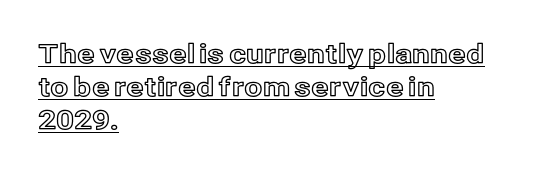
This sample keeps an unexceptional amount of space between lines. Check the space under the baseline: a stroke is drawn there. Tall strokes in this sample are plumb rather than angled. These lines stack with their left ends in a neat column.
